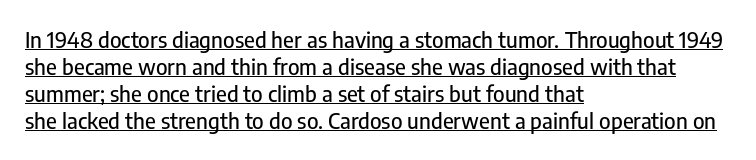
Q: Is the text italic (slanted)? A: No, it is upright.
Q: Is the text underlined? A: Yes.
Q: How is the paragraph aligned? A: Left-aligned.
Q: Is the spacing between letters normal or unusually wide? A: Normal.
